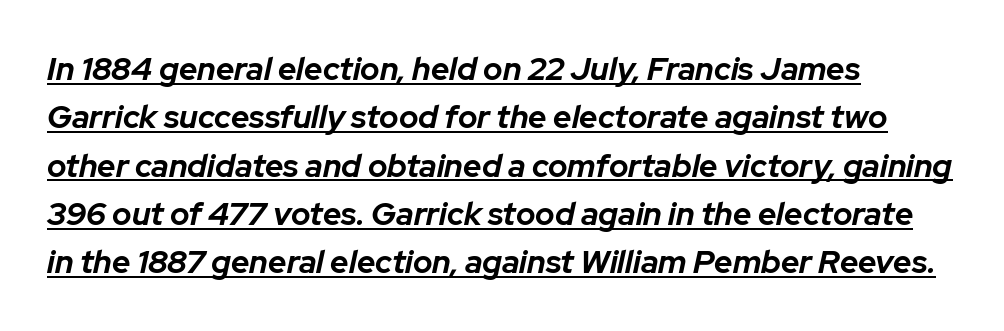
{"italic": "yes", "lean": "right", "slant_degrees": 12, "bold": "yes", "weight": "bold", "width": "normal", "stroke_contrast": "low", "x_height": "medium", "monospaced": "no", "underline": "yes", "align": "left", "line_spacing": "normal", "line_spacing_ratio": 1.51, "letter_spacing": "normal", "letter_spacing_em": 0.0, "glyph_px": 32}
